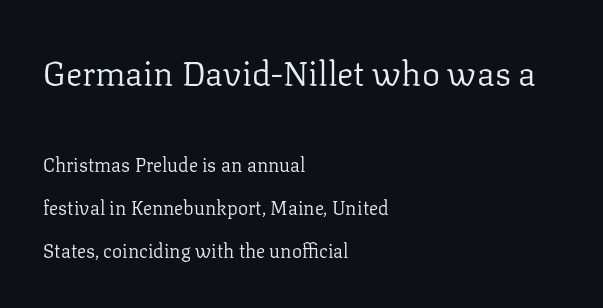
The image shows 34 px regular-weight serif type, upright; set left-aligned, loose line spacing (2.28x), normal letter spacing, not underlined; the first (top) block is 1.79x larger; low stroke contrast and a medium x-height.
